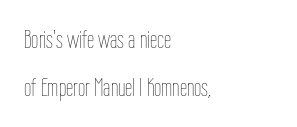
The image shows 26 px text type, upright; set left-aligned, line spacing 1.86x, normal letter spacing, not underlined.
